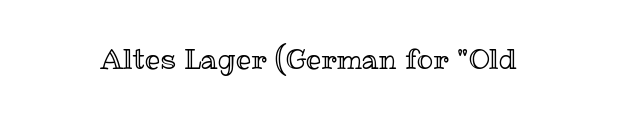
This rendering leaves character spacing at its baseline value. Has an underline been added? It has not. No italicization has been applied; the sample stays upright.
